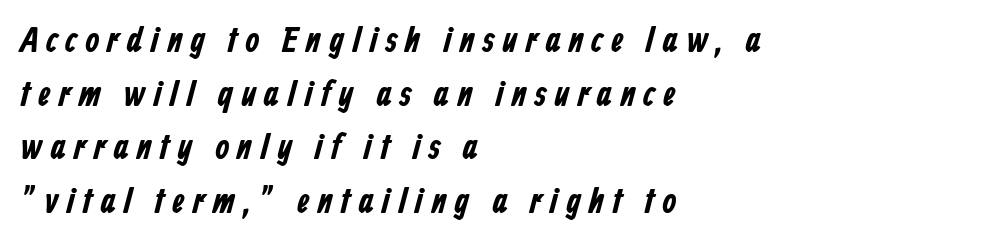
The strip under each line holds only bare page. All the whitespace from short lines collects on the right. This rendering employs a face without finishing strokes, i.e., a sans-serif. Vertical spacing — default. Letter spacing: wide.
